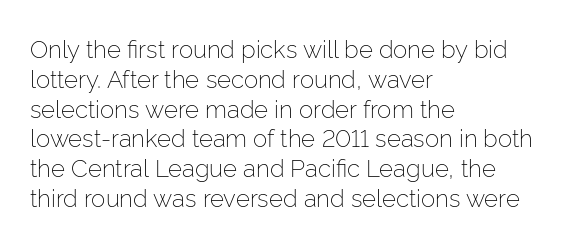
Q: Is the text bold? A: No.
Q: Is the text italic (slanted)? A: No, it is upright.
Q: Is the text underlined? A: No.
Q: How is the paragraph aligned? A: Left-aligned.
Q: Is the spacing between letters normal or unusually wide? A: Normal.
